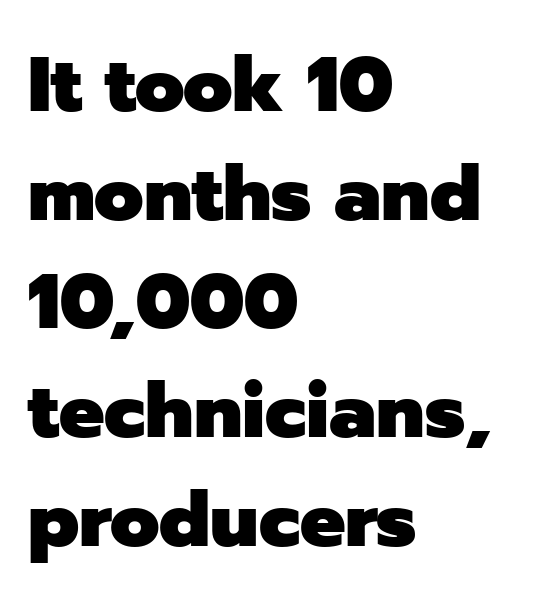
The image shows 76 px heavy sans-serif type, upright; set left-aligned, normal line spacing (1.43x), normal letter spacing, not underlined; low stroke contrast and a medium x-height.
